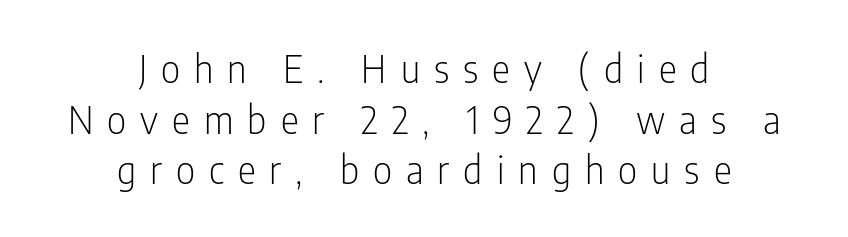
{"serif": "no", "italic": "no", "bold": "no", "weight": "light", "width": "condensed", "stroke_contrast": "low", "x_height": "medium", "monospaced": "no", "underline": "no", "align": "center", "line_spacing": "normal", "line_spacing_ratio": 1.33, "letter_spacing": "wide", "letter_spacing_em": 0.37, "glyph_px": 38}
